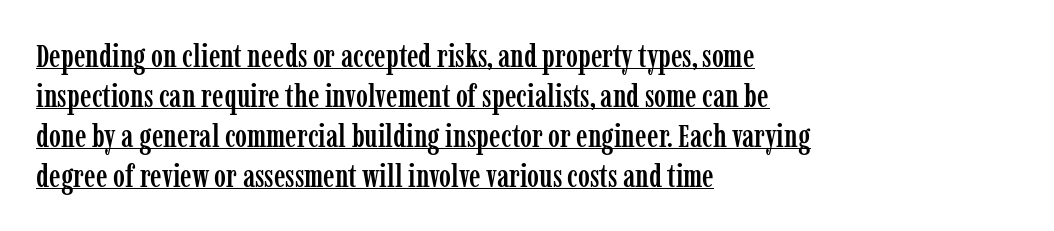
The image shows 32 px condensed serif type, upright; set left-aligned, normal line spacing (1.25x), normal letter spacing, underlined; low stroke contrast and a medium x-height.
